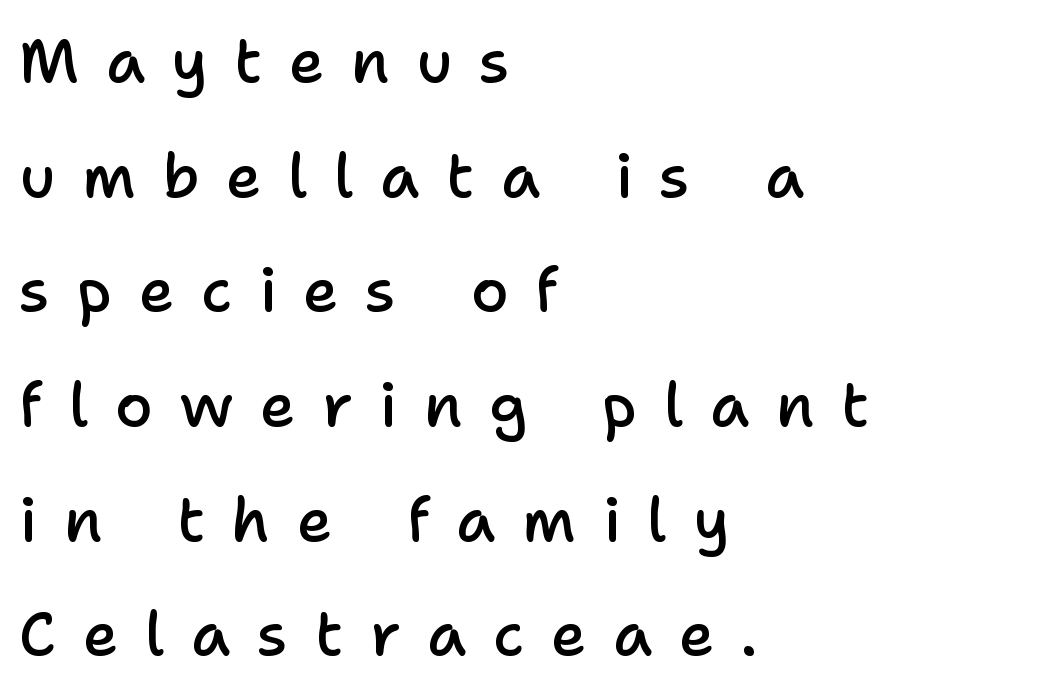
{"serif": "no", "italic": "no", "bold": "semi", "weight": "semibold", "width": "normal", "stroke_contrast": "low", "x_height": "medium", "monospaced": "no", "underline": "no", "align": "left", "line_spacing_ratio": 1.88, "letter_spacing": "wide", "letter_spacing_em": 0.44, "glyph_px": 61}
